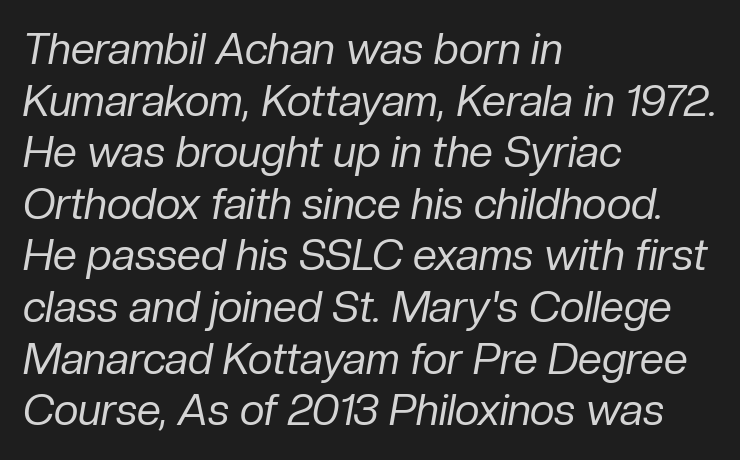
Lines of text with bare space underneath. The ragged edge is on the right, which tells us the setting is flush left. Italic: yes, the glyphs are oblique. The weight tops out at a normal text grade. These lines are rendered in a variable-pitch font. No extra tracking has been applied to these lines.
